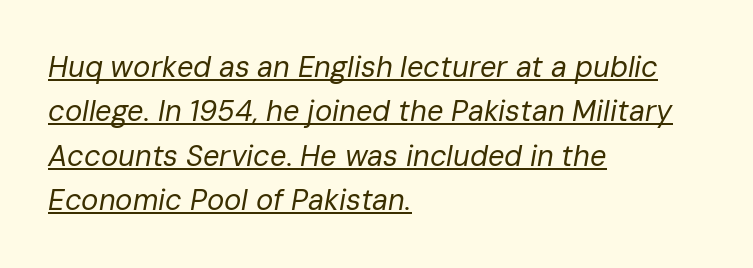
The rendering uses natural spacing where letterforms have individual widths. Caption: face not bold, strokes unweighted. The passage shown is underscored from start to finish. This block has exactly the height ordinary leading produces.
